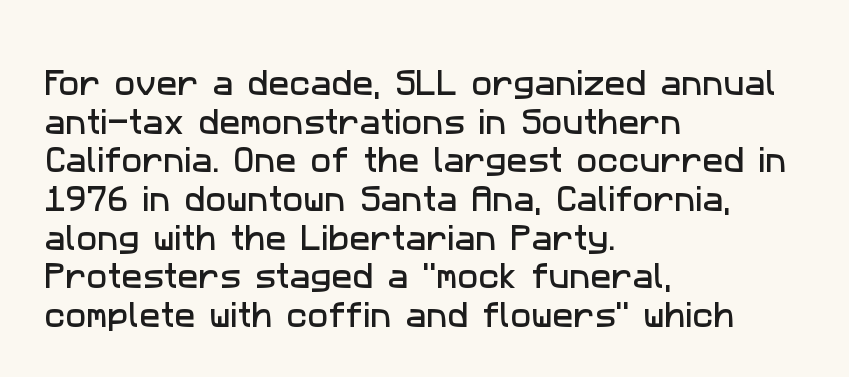
Where is the straight margin? On the left. The tracking reads as untouched default to a designer's eye. A typesetter would call this proportional, since set widths differ per character. The baseline area is clear.
